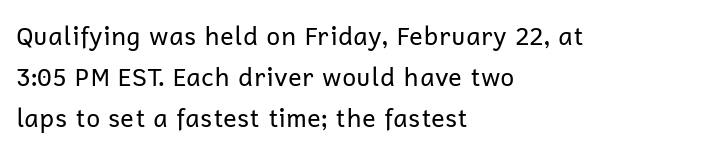
{"italic": "no", "bold": "no", "underline": "no", "align": "left", "line_spacing": "normal", "line_spacing_ratio": 1.65, "letter_spacing": "normal", "letter_spacing_em": 0.0, "glyph_px": 25}
